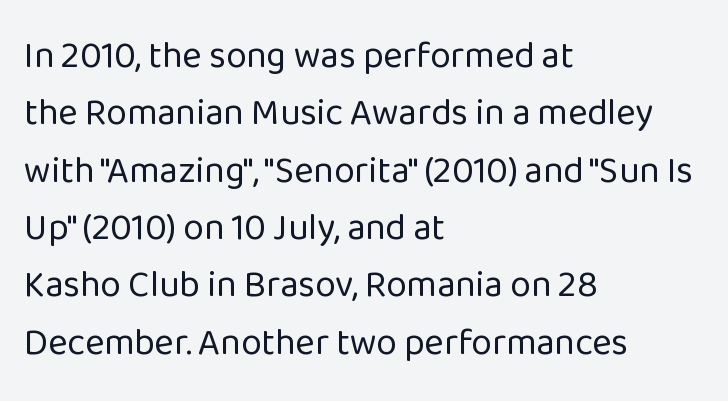
Anything drawn beneath the words? Only blank space. Each word holds together tightly as a unit, with standard inter-letter gaps. The type family on display is of the sans-serif kind. Note the varied advance widths — an 'i' is clearly narrower than an 'm'.
